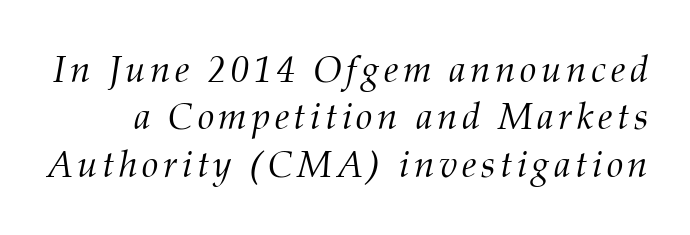
Q: Is the text bold? A: No.
Q: Is the text italic (slanted)? A: Yes, it leans right by about 12 degrees.
Q: Is the typeface a serif or a sans-serif typeface? A: Serif.
Q: Is the text underlined? A: No.
Q: Is the spacing between lines tight, normal or loose? A: Normal.
Q: Width (condensed, normal, or wide)? A: Normal.
Q: Stroke contrast? A: Medium.
Q: x-height? A: Medium.
Q: Monospaced? A: No.
